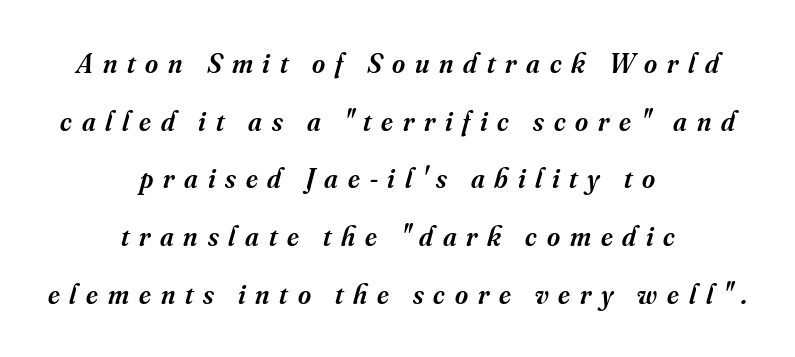
{"serif": "yes", "italic": "yes", "lean": "right", "slant_degrees": 16, "bold": "semi", "weight": "semibold", "width": "normal", "stroke_contrast": "medium", "x_height": "small", "monospaced": "no", "underline": "no", "align": "center", "line_spacing": "loose", "line_spacing_ratio": 2.06, "letter_spacing": "wide", "letter_spacing_em": 0.35, "glyph_px": 28}
